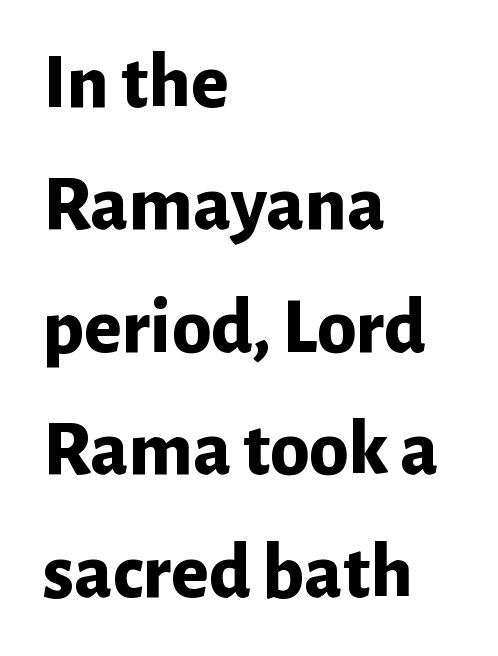
{"serif": "no", "italic": "no", "bold": "yes", "weight": "bold", "width": "normal", "stroke_contrast": "low", "x_height": "medium", "monospaced": "no", "underline": "no", "align": "left", "line_spacing": "normal", "line_spacing_ratio": 1.55, "letter_spacing": "normal", "letter_spacing_em": 0.0, "glyph_px": 79}
